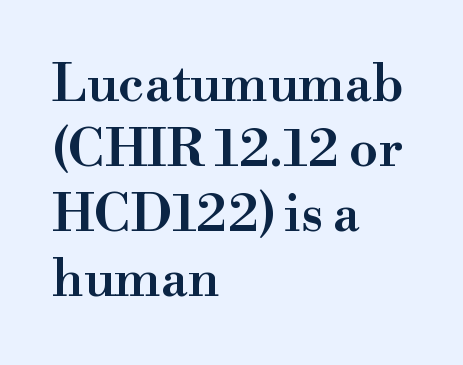
The image shows 52 px semibold serif type, upright; set left-aligned, normal line spacing (1.25x), normal letter spacing, not underlined; high stroke contrast and a small x-height.
